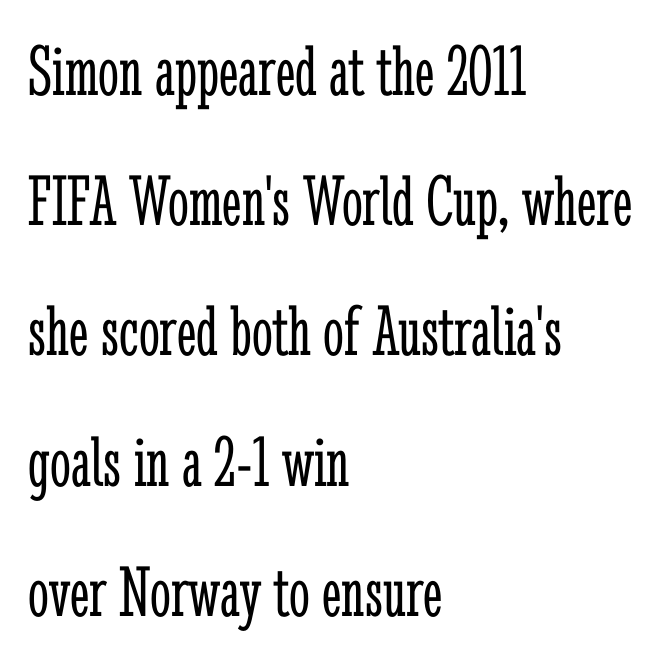
The image shows 74 px light, condensed serif type, upright; set left-aligned, line spacing 1.76x, normal letter spacing, not underlined; low stroke contrast and a medium x-height.
